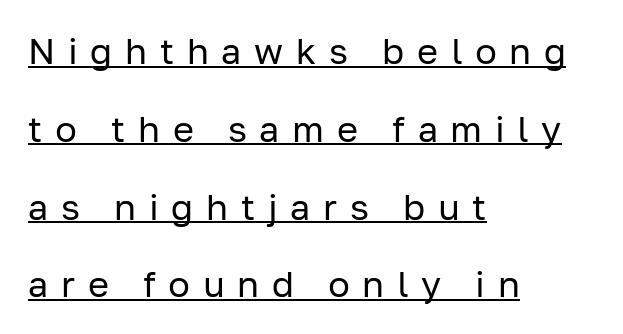
The image shows 36 px regular-weight sans-serif type, upright; set left-aligned, loose line spacing (2.16x), unusually wide letter spacing (+0.35 em), underlined; low stroke contrast and a medium x-height.
